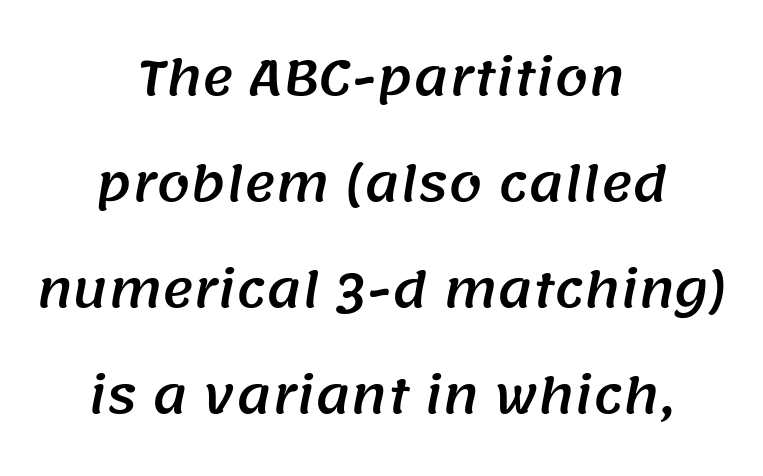
The line texture is even and compact thanks to regular tracking. Is this a fixed-width face? No — the glyphs have proportional, varying widths. Examine the stroke ends and you'll find no serifs. Notice how the passage keeps no hard edge, just a central spine. The vertical gap from one line to the next is large.
